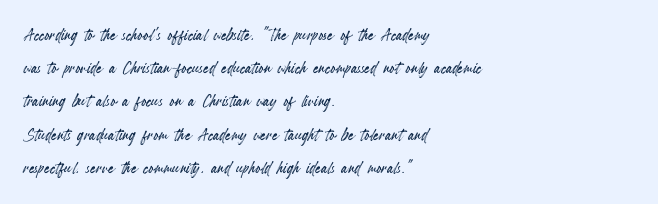
{"underline": "no", "align": "left", "line_spacing": "normal", "line_spacing_ratio": 1.51, "letter_spacing": "normal", "letter_spacing_em": 0.0, "glyph_px": 22}
